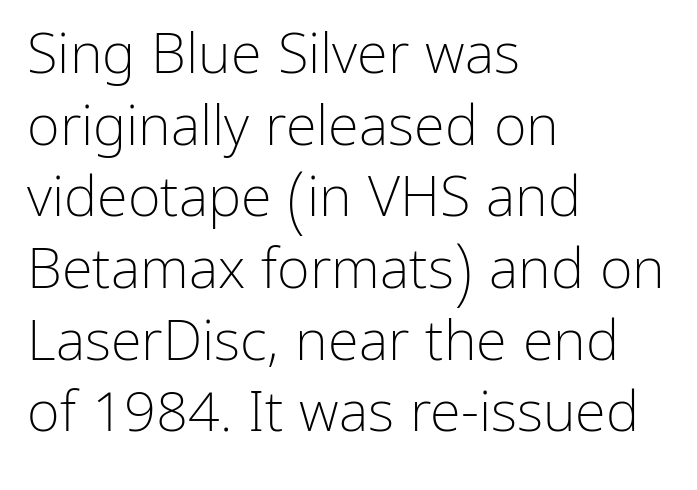
Q: Is the text bold? A: No.
Q: Is the text italic (slanted)? A: No, it is upright.
Q: Is the typeface a serif or a sans-serif typeface? A: Sans-serif.
Q: Is the text underlined? A: No.
Q: How is the paragraph aligned? A: Left-aligned.
Q: Is the spacing between letters normal or unusually wide? A: Normal.
Q: Is the spacing between lines tight, normal or loose? A: Normal.
Q: Width (condensed, normal, or wide)? A: Normal.
Q: Stroke contrast? A: Low.
Q: x-height? A: Medium.
Q: Monospaced? A: No.
